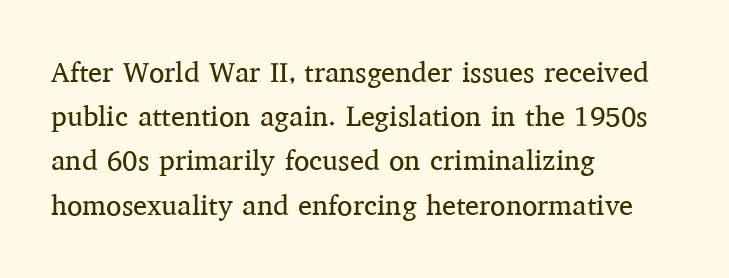
The image shows 28 px regular-weight serif type, upright; set left-aligned, normal line spacing (1.58x), normal letter spacing, not underlined; medium stroke contrast and a medium x-height.
